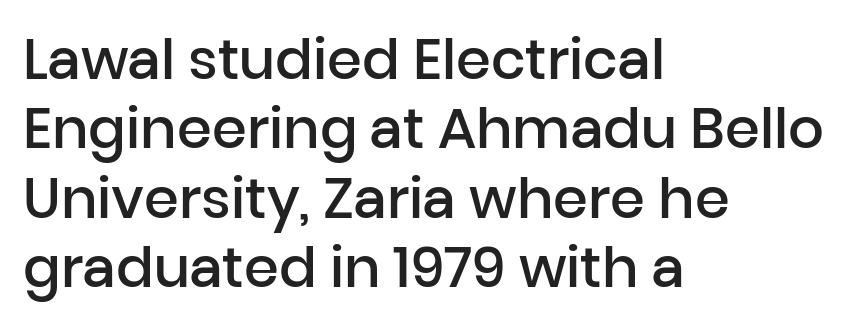
Typesetter's note: demi weight, one step under bold. A classic flush-left, rag-right setting is used for this passage. The specimen omits any rule beneath the text block's lines. Check where the strokes stop: nothing finishes them off — pure sans.
